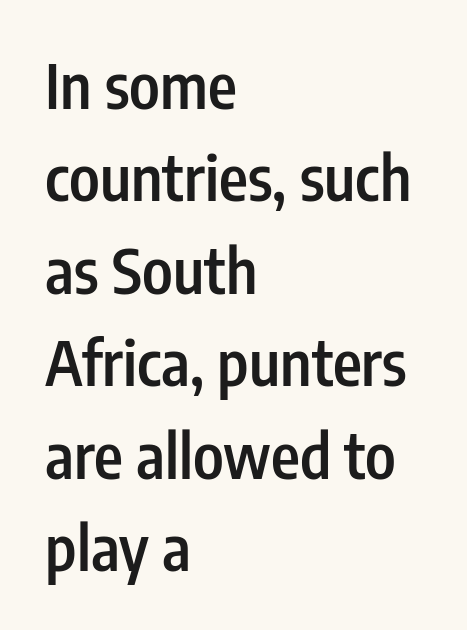
{"serif": "no", "italic": "no", "bold": "semi", "weight": "semibold", "width": "condensed", "stroke_contrast": "low", "x_height": "medium", "monospaced": "no", "underline": "no", "align": "left", "line_spacing": "normal", "line_spacing_ratio": 1.49, "letter_spacing": "normal", "letter_spacing_em": 0.0, "glyph_px": 62}
